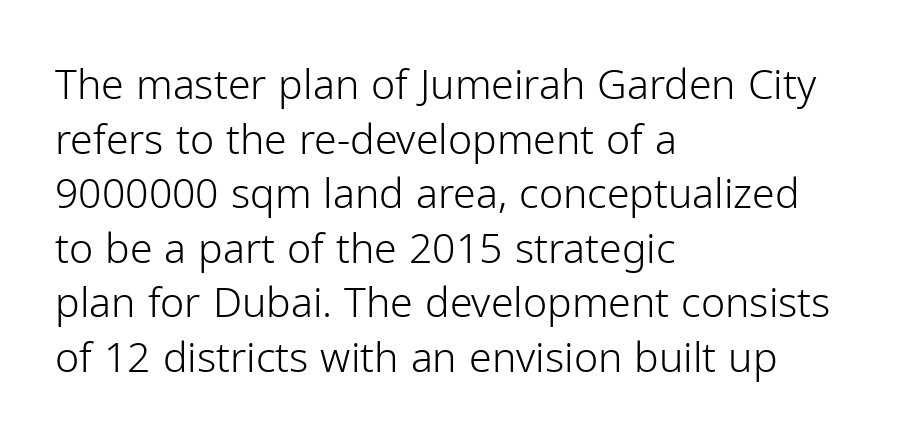
{"serif": "no", "italic": "no", "bold": "no", "weight": "light", "width": "normal", "stroke_contrast": "low", "x_height": "medium", "monospaced": "no", "underline": "no", "align": "left", "line_spacing": "normal", "line_spacing_ratio": 1.33, "letter_spacing": "normal", "letter_spacing_em": 0.0, "glyph_px": 41}
